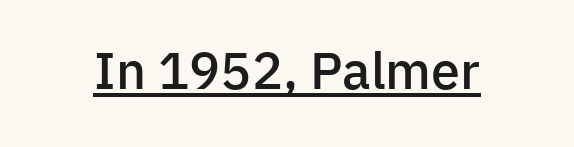
Here the designer chose a conventional face with non-uniform glyph widths. Each glyph is drawn with semibold strokes, heavier than normal yet not fully bold. Somebody hit Ctrl+U on this one — the words are underlined. The characters display no serif detailing; their extremities are plain. These lines were composed using upright roman letters.
